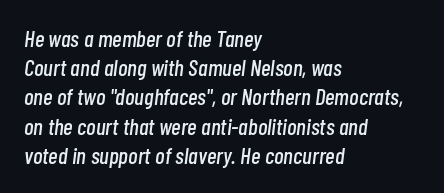
The image shows 23 px text type, italic (leaning right); set left-aligned, normal line spacing (1.27x), normal letter spacing, not underlined.
